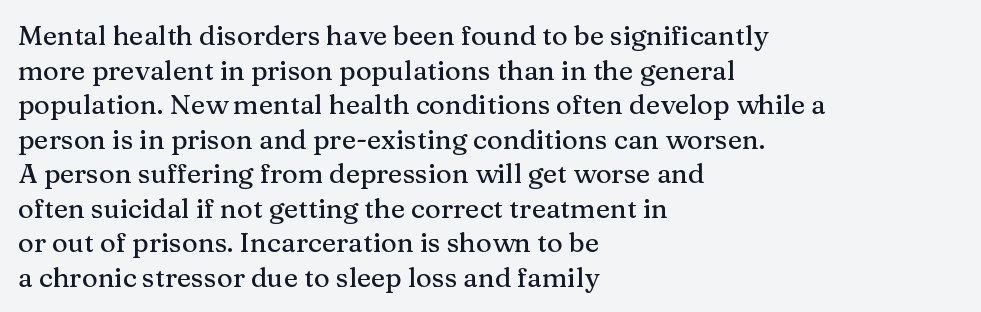
Q: Is the text italic (slanted)? A: No, it is upright.
Q: Is the text underlined? A: No.
Q: How is the paragraph aligned? A: Left-aligned.
Q: Is the spacing between letters normal or unusually wide? A: Normal.
Q: Is the spacing between lines tight, normal or loose? A: Normal.
